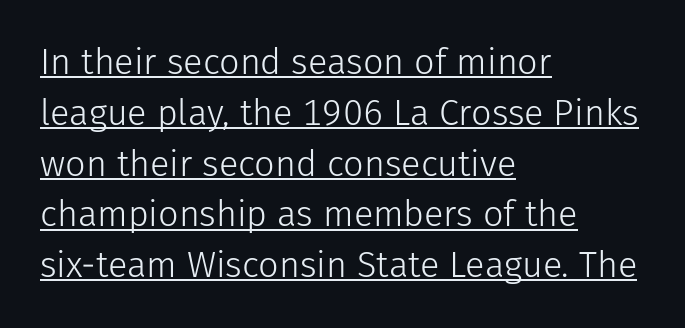
Each letter's strokes conclude bluntly, with no projecting serifs. Beneath each row of characters lies a ruled line. Evenly set lines give the paragraph a standard silhouette. Weight: regular or lighter.
